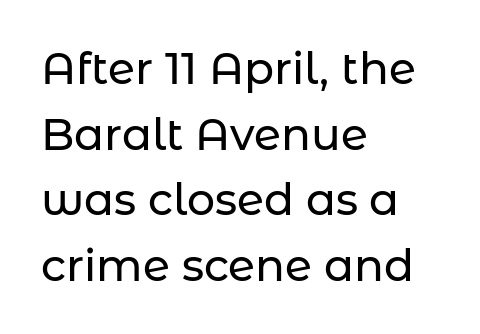
The image shows 44 px sans-serif type, upright; set left-aligned, normal line spacing (1.49x), normal letter spacing, not underlined; low stroke contrast and a medium x-height.
